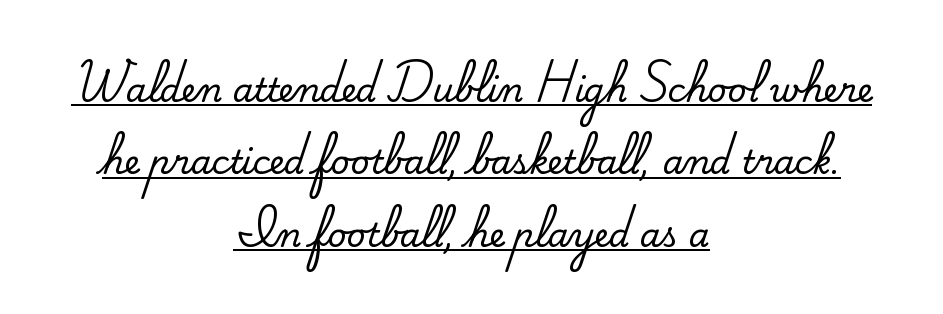
The image shows 33 px serif type; set centered, loose line spacing (2.19x), normal letter spacing, underlined; medium stroke contrast and a small x-height.
